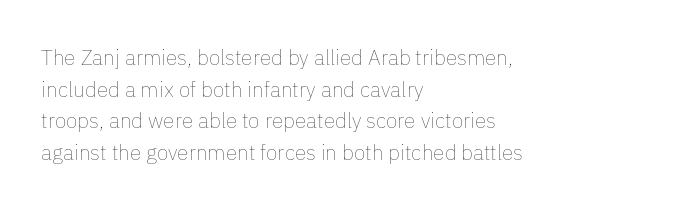
{"italic": "no", "bold": "no", "underline": "no", "align": "left", "line_spacing": "normal", "line_spacing_ratio": 1.51, "letter_spacing": "normal", "letter_spacing_em": 0.0, "glyph_px": 21}
